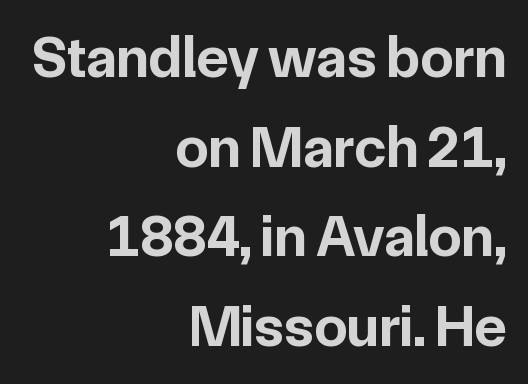
{"serif": "no", "italic": "no", "bold": "yes", "weight": "bold", "width": "normal", "stroke_contrast": "low", "x_height": "medium", "monospaced": "no", "underline": "no", "align": "right", "line_spacing": "normal", "line_spacing_ratio": 1.52, "letter_spacing": "normal", "letter_spacing_em": 0.0, "glyph_px": 59}
